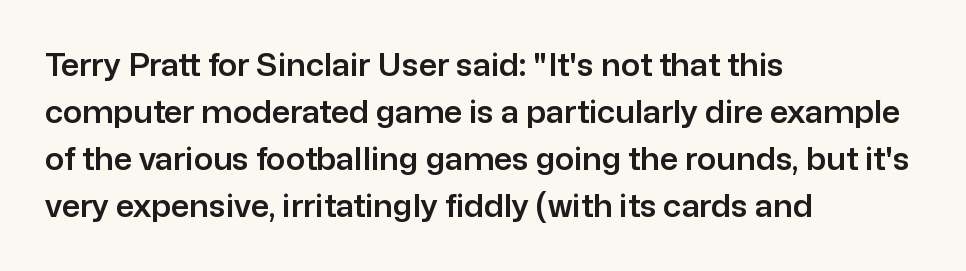
The image shows 32 px sans-serif type, upright; set left-aligned, normal line spacing (1.47x), normal letter spacing, not underlined; low stroke contrast and a medium x-height.
